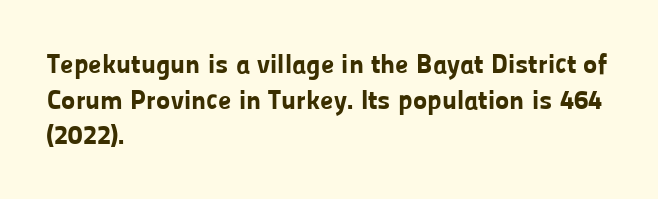
Q: Is the text bold? A: Yes.
Q: Is the text italic (slanted)? A: No, it is upright.
Q: Is the text underlined? A: No.
Q: How is the paragraph aligned? A: Left-aligned.
Q: Is the spacing between letters normal or unusually wide? A: Normal.
Q: Is the spacing between lines tight, normal or loose? A: Normal.
